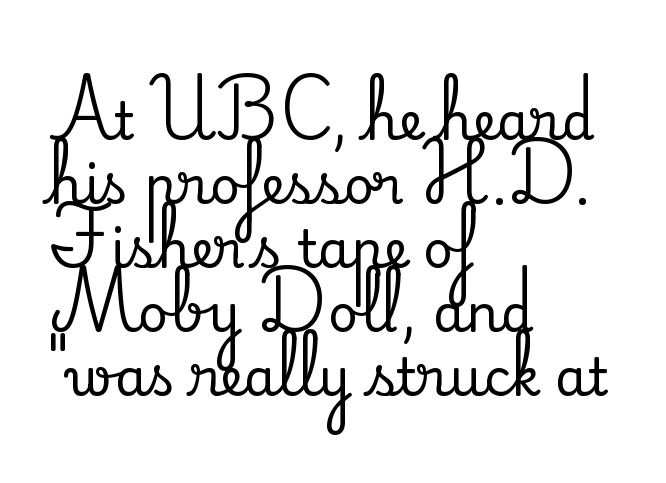
Q: Is the text italic (slanted)? A: No, it is upright.
Q: Is the typeface a serif or a sans-serif typeface? A: Serif.
Q: Is the text underlined? A: No.
Q: How is the paragraph aligned? A: Left-aligned.
Q: Is the spacing between letters normal or unusually wide? A: Normal.
Q: Width (condensed, normal, or wide)? A: Normal.
Q: Stroke contrast? A: Medium.
Q: x-height? A: Small.
Q: Monospaced? A: No.
